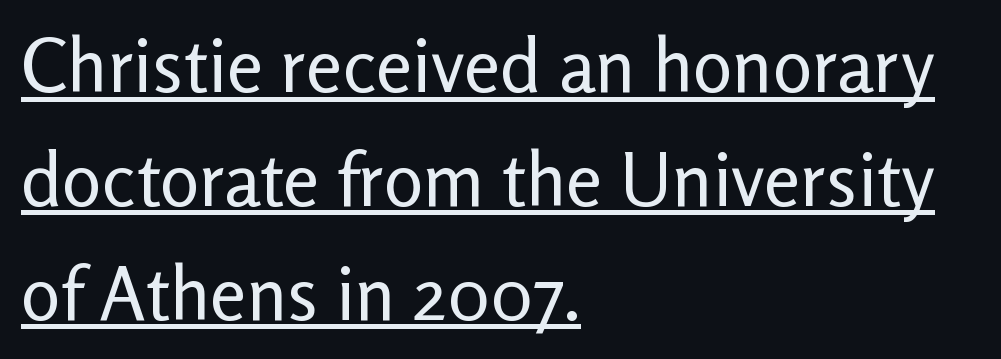
Beneath each row of characters lies a ruled line. These lines stack with their left ends in a neat column. The cut favours lightness, reaching ordinary text weight at its darkest. You could not count columns in this text — the font is proportionally spaced. Nobody touched the tracking dial on this one.
